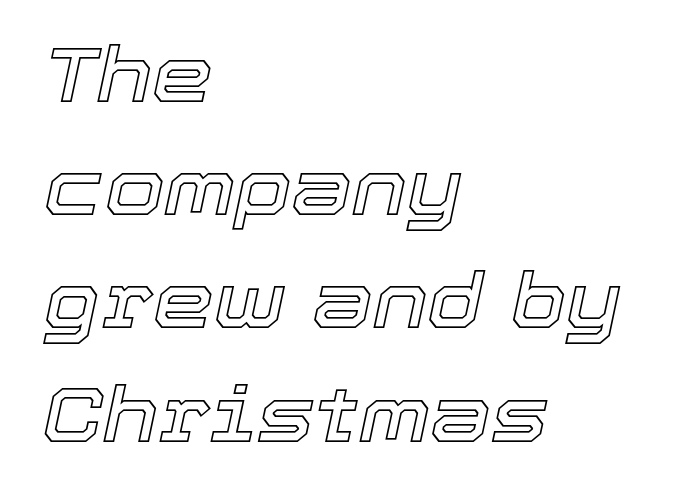
The image shows 77 px text type, italic (leaning right); set left-aligned, normal line spacing (1.47x), normal letter spacing, not underlined; a medium x-height.
